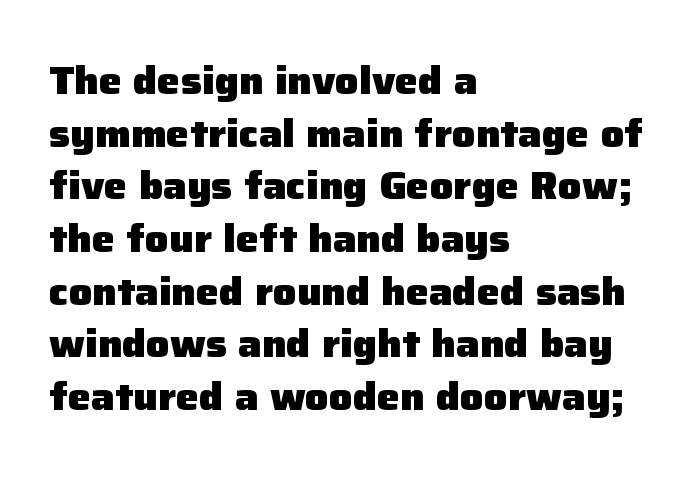
The image shows 39 px heavy sans-serif type, upright; set left-aligned, normal line spacing (1.35x), normal letter spacing, not underlined; low stroke contrast and a medium x-height.
